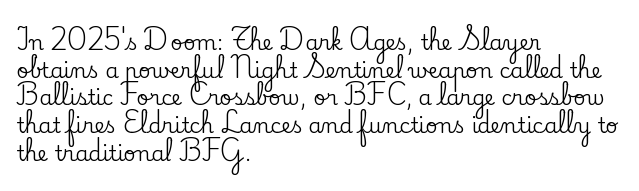
Every character sits straight up, as roman type does. Decoration check: the copy has no underline. A normal amount of white space separates one row of letters from the next. The passage shown has conventional tracking throughout.
